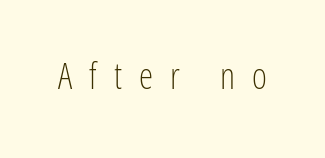
Q: Is the text bold? A: No.
Q: Is the text italic (slanted)? A: No, it is upright.
Q: Is the typeface a serif or a sans-serif typeface? A: Sans-serif.
Q: Is the text underlined? A: No.
Q: Is the spacing between letters normal or unusually wide? A: Unusually wide.
Q: Width (condensed, normal, or wide)? A: Condensed.
Q: Stroke contrast? A: Low.
Q: x-height? A: Medium.
Q: Monospaced? A: No.
